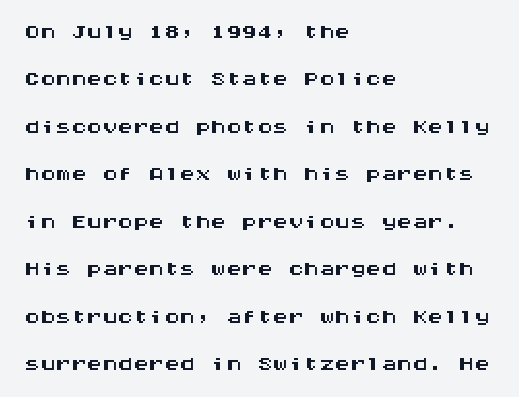
{"serif": "no", "italic": "no", "width": "wide", "stroke_contrast": "medium", "x_height": "large", "monospaced": "yes", "underline": "no", "align": "left", "line_spacing": "normal", "line_spacing_ratio": 1.53, "letter_spacing": "normal", "letter_spacing_em": 0.0, "glyph_px": 31}
